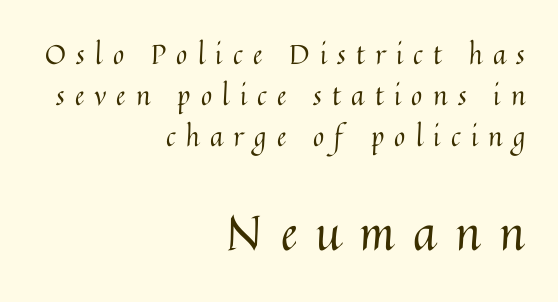
The face used here is rendered with a markedly widened letterfit. The area under the type is left untouched. Is this a fixed-width face? No — the glyphs have proportional, varying widths. The rendering uses a moderate line-height, typical for paragraphs. Short and long lines alike share a common ending point at right.
